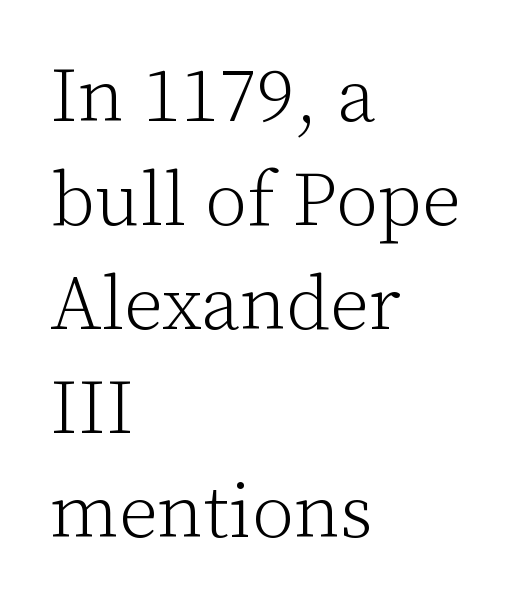
Q: Is the text bold? A: No.
Q: Is the text italic (slanted)? A: No, it is upright.
Q: Is the typeface a serif or a sans-serif typeface? A: Serif.
Q: Is the text underlined? A: No.
Q: How is the paragraph aligned? A: Left-aligned.
Q: Is the spacing between letters normal or unusually wide? A: Normal.
Q: Is the spacing between lines tight, normal or loose? A: Normal.
Q: Width (condensed, normal, or wide)? A: Normal.
Q: Stroke contrast? A: Low.
Q: x-height? A: Medium.
Q: Monospaced? A: No.
